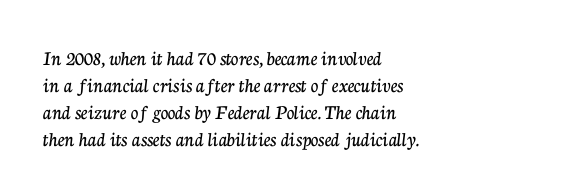
Q: Is the text italic (slanted)? A: Yes.
Q: Is the text underlined? A: No.
Q: How is the paragraph aligned? A: Left-aligned.
Q: Is the spacing between letters normal or unusually wide? A: Normal.
Q: Is the spacing between lines tight, normal or loose? A: Normal.
